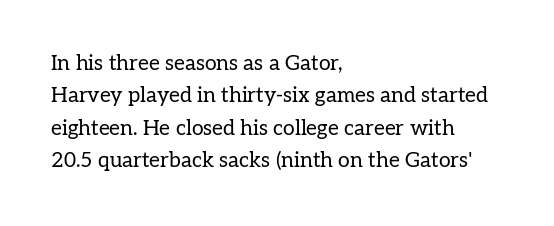
{"italic": "no", "bold": "no", "underline": "no", "align": "left", "line_spacing": "normal", "line_spacing_ratio": 1.54, "letter_spacing": "normal", "letter_spacing_em": 0.0, "glyph_px": 21}
